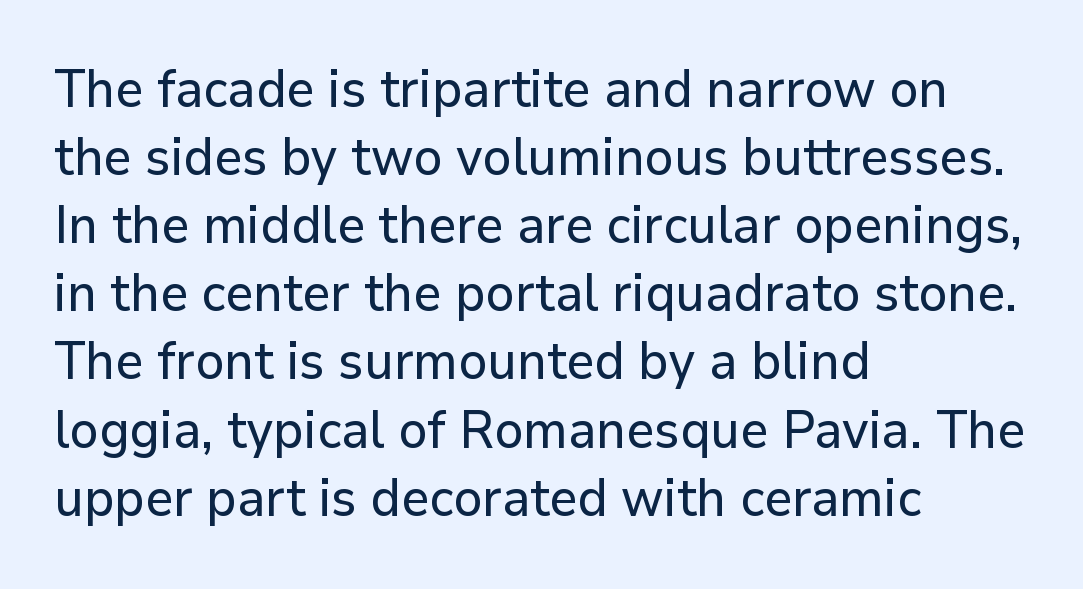
Look at the tracking — it's just the regular setting, nothing added. The face used here is a sans, in the tradition of grotesques and geometrics. Has an underline been added? It has not. Is this a fixed-width face? No — the glyphs have proportional, varying widths. Characters remain perfectly vertical along every line. Line beginnings align vertically; line endings do not.
